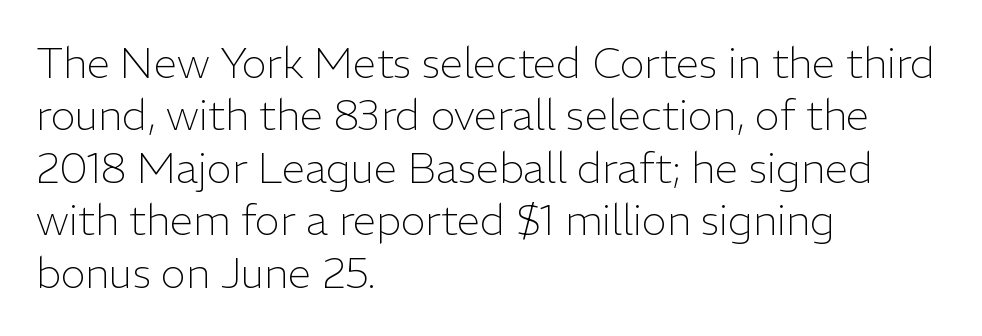
Q: Is the text bold? A: No.
Q: Is the text italic (slanted)? A: No, it is upright.
Q: Is the typeface a serif or a sans-serif typeface? A: Sans-serif.
Q: Is the text underlined? A: No.
Q: How is the paragraph aligned? A: Left-aligned.
Q: Is the spacing between letters normal or unusually wide? A: Normal.
Q: Is the spacing between lines tight, normal or loose? A: Normal.
Q: Width (condensed, normal, or wide)? A: Normal.
Q: Stroke contrast? A: Low.
Q: x-height? A: Medium.
Q: Monospaced? A: No.
